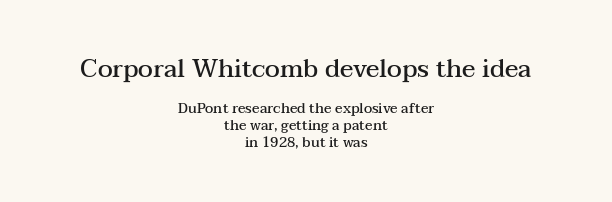
What weight is shown? A semibold, between regular and bold. Compared with a flush-left layout, this one balances lines on the center instead. The words here are not underlined. The face used here appears at its bigger size in the upper chunk.
